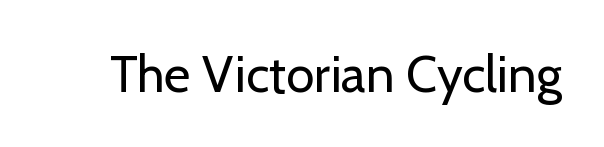
{"serif": "no", "italic": "no", "bold": "no", "weight": "regular", "width": "normal", "stroke_contrast": "low", "x_height": "medium", "monospaced": "no", "underline": "no", "letter_spacing": "normal", "letter_spacing_em": 0.0, "glyph_px": 51}
